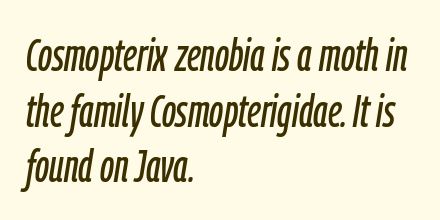
{"italic": "yes", "lean": "right", "slant_degrees": 9, "width": "condensed", "stroke_contrast": "low", "x_height": "medium", "monospaced": "no", "underline": "no", "align": "left", "line_spacing_ratio": 1.21, "letter_spacing": "normal", "letter_spacing_em": 0.0, "glyph_px": 46}
